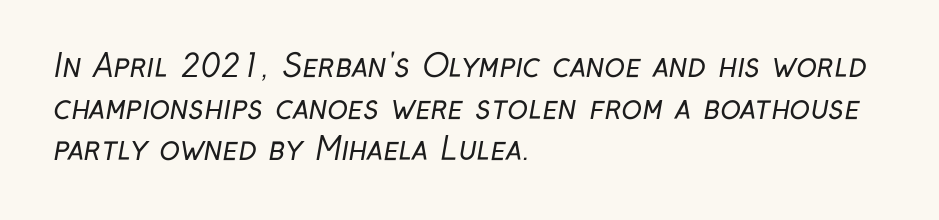
This block has exactly the height ordinary leading produces. The letters advance in unequal steps, a hallmark of proportional type. The specimen omits any rule beneath the text block's lines. Tracking here is standard; glyphs follow each other at the usual distance. The passage is arranged the way most books set body copy — flush left. Serifs: no, the terminals of the letterforms are clean.
